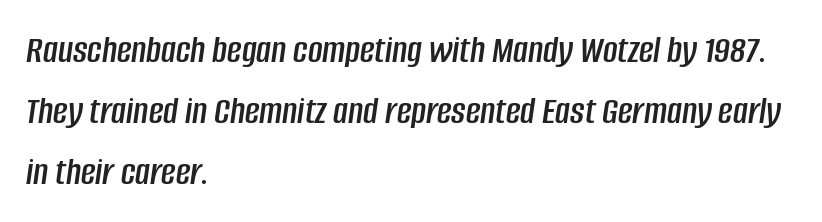
{"italic": "yes", "lean": "right", "slant_degrees": 8, "width": "condensed", "stroke_contrast": "low", "x_height": "large", "monospaced": "no", "underline": "no", "align": "left", "line_spacing": "normal", "line_spacing_ratio": 1.52, "letter_spacing": "normal", "letter_spacing_em": 0.0, "glyph_px": 40}
